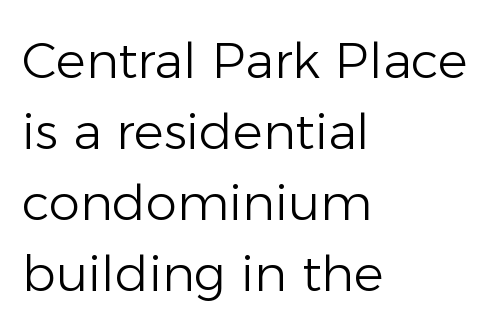
The image shows 50 px light sans-serif type, upright; set left-aligned, normal line spacing (1.42x), normal letter spacing, not underlined; low stroke contrast and a medium x-height.
